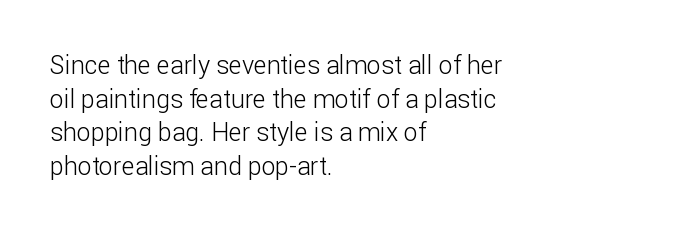
Honestly, there is no underline to notice here at all. When letters stand straight like this, we call the style roman or upright. The passage shown stacks its lines at a standard gap. Horizontal alignment here is leftward, the default for most running prose. Ink coverage per letter is moderate at most.
